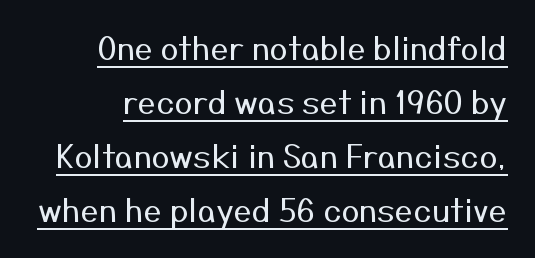
Q: Is the text bold? A: No.
Q: Is the text italic (slanted)? A: No, it is upright.
Q: Is the typeface a serif or a sans-serif typeface? A: Sans-serif.
Q: Is the text underlined? A: Yes.
Q: Is the spacing between letters normal or unusually wide? A: Normal.
Q: Is the spacing between lines tight, normal or loose? A: Normal.
Q: Width (condensed, normal, or wide)? A: Normal.
Q: Stroke contrast? A: Medium.
Q: x-height? A: Medium.
Q: Monospaced? A: No.
